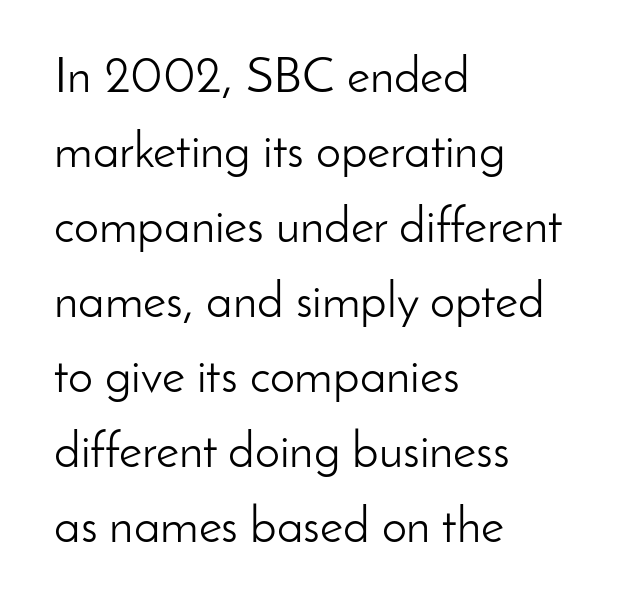
The passage shown is not underscored anywhere. To sum up the face: it is a sans, with no serifs. The font's upright variant was chosen for this text. The paragraph shown leans on its left margin.
